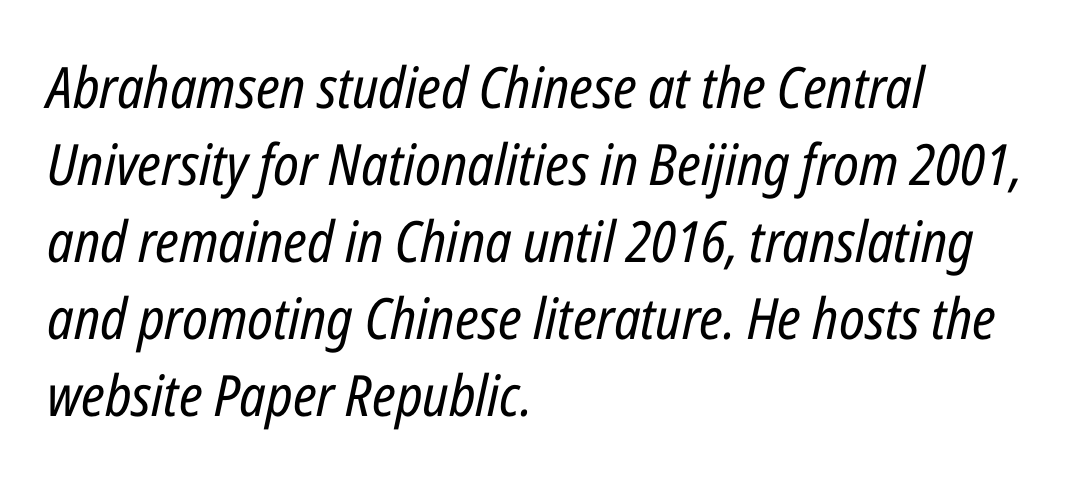
Think of a printed novel: that variable character pitch is what you see here. Leading: standard. Quick note: underline off. This sample is left-justified, so line endings fall wherever the words run out. Stroke thickness stays within the range of a standard reading face or lighter. Italic? Definitely — the glyphs are oblique.
